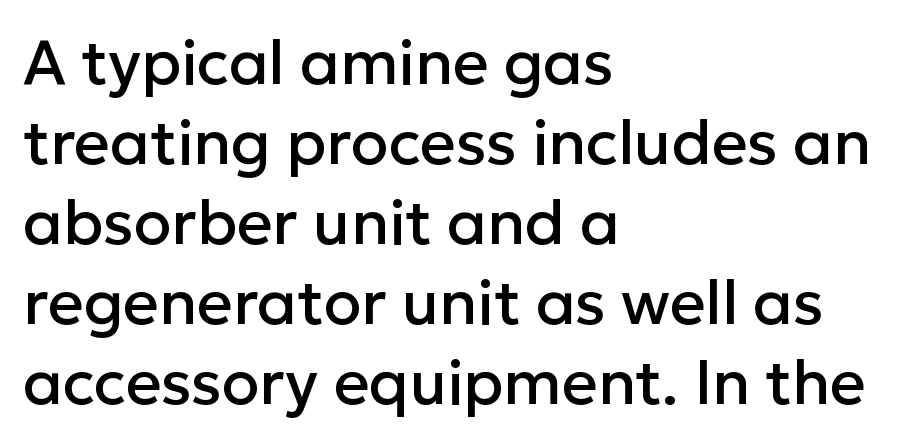
Q: Is the text italic (slanted)? A: No, it is upright.
Q: Is the typeface a serif or a sans-serif typeface? A: Sans-serif.
Q: Is the text underlined? A: No.
Q: How is the paragraph aligned? A: Left-aligned.
Q: Is the spacing between letters normal or unusually wide? A: Normal.
Q: Is the spacing between lines tight, normal or loose? A: Normal.
Q: Width (condensed, normal, or wide)? A: Normal.
Q: Stroke contrast? A: Low.
Q: x-height? A: Medium.
Q: Monospaced? A: No.
